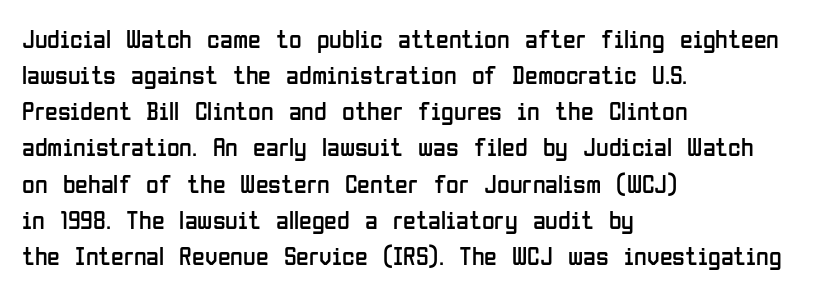
{"italic": "no", "bold": "no", "underline": "no", "align": "left", "line_spacing": "normal", "line_spacing_ratio": 1.39, "letter_spacing": "normal", "letter_spacing_em": 0.0, "glyph_px": 26}
